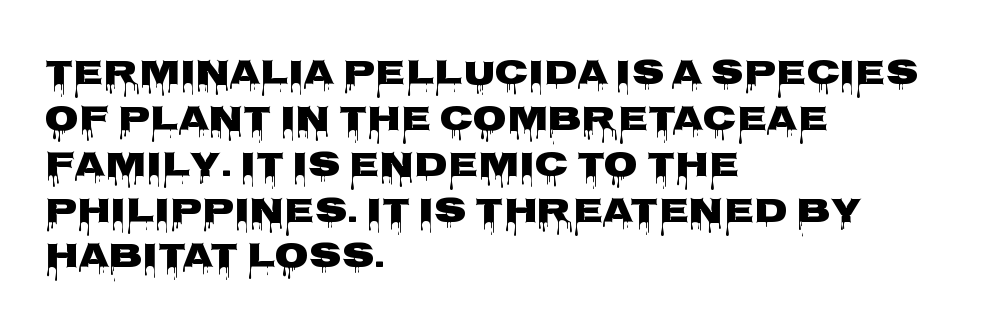
Successive baselines arrive at the customary interval. Spacing between characters is what you'd get straight out of the box. Rendered with straight, roman letterforms. Is this a fixed-width face? No — the glyphs have proportional, varying widths. Underlining? Definitely not there.
